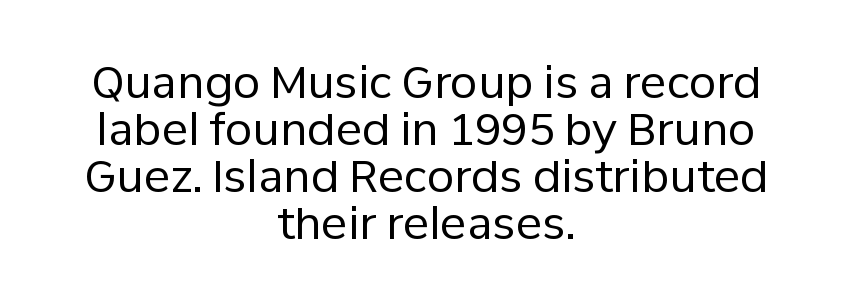
{"serif": "no", "italic": "no", "bold": "no", "weight": "regular", "width": "normal", "stroke_contrast": "low", "x_height": "medium", "monospaced": "no", "underline": "no", "align": "center", "line_spacing": "tight", "line_spacing_ratio": 1.07, "letter_spacing": "normal", "letter_spacing_em": 0.0, "glyph_px": 44}
